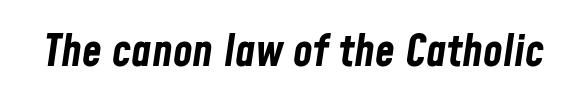
Q: Is the text bold? A: Yes.
Q: Is the text italic (slanted)? A: Yes, it leans right by about 8 degrees.
Q: Is the text underlined? A: No.
Q: Is the spacing between letters normal or unusually wide? A: Normal.
Q: Width (condensed, normal, or wide)? A: Condensed.
Q: Stroke contrast? A: Low.
Q: x-height? A: Medium.
Q: Monospaced? A: No.
